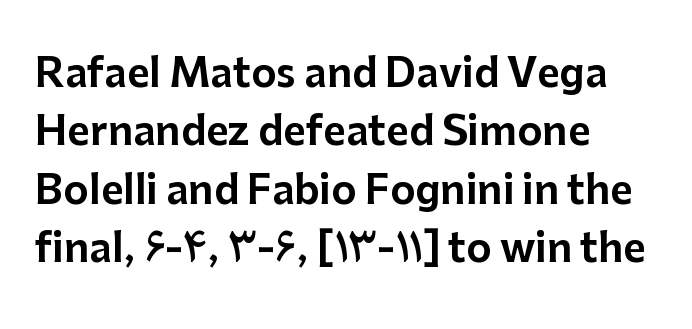
You can tell from the bare stems that sans-serif type was used. Layout note: lines flush left. Looks like regular typesetting: each glyph gets only the width it needs. The area under the type is left untouched.
